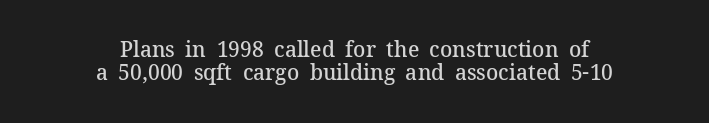
The image shows 21 px text type, upright; set centered, tight line spacing (1.08x), normal letter spacing, not underlined.
